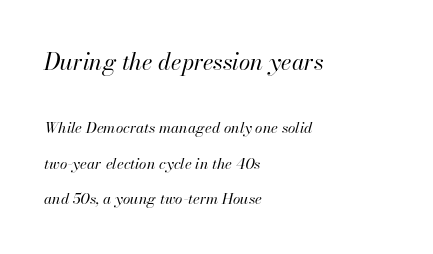
The image shows 23 px text type, italic (leaning right); set left-aligned, loose line spacing (2.35x), normal letter spacing, not underlined; the first (top) block is 1.53x larger.
